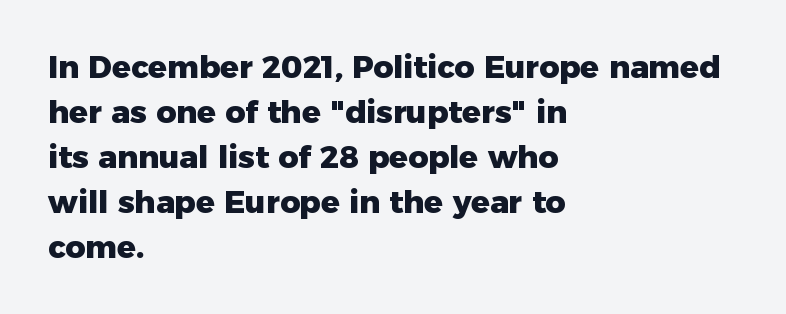
The image shows 31 px heavy sans-serif type, upright; set left-aligned, normal line spacing (1.45x), normal letter spacing, not underlined; low stroke contrast and a medium x-height.
